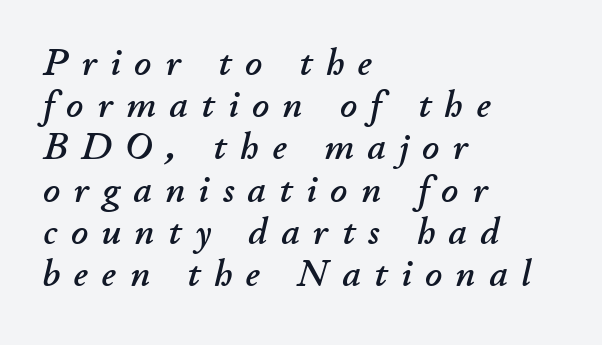
The image shows 37 px text type, italic (leaning right); set left-aligned, tight line spacing (1.14x), unusually wide letter spacing (+0.37 em), not underlined; low stroke contrast and a small x-height.
